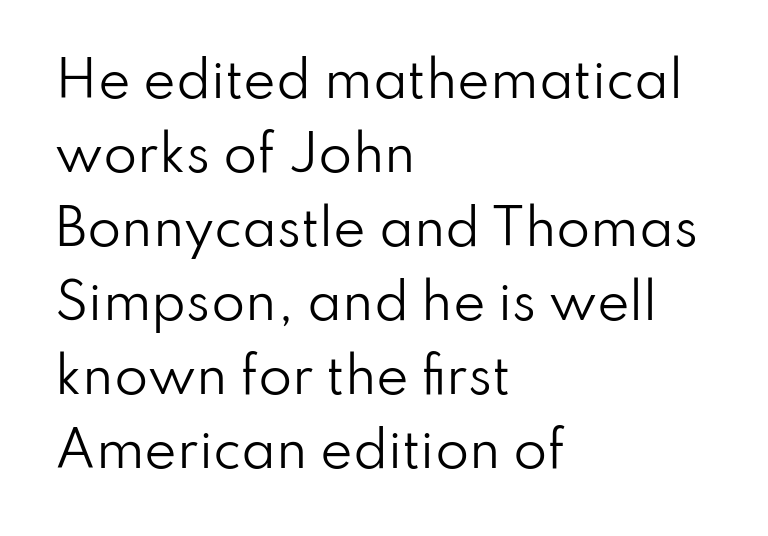
The face used here is proportionally spaced, like ordinary book or web type. No heavy texture on the line: the type isn't bold. Each new line begins a customary step beneath the previous one. A typesetter would mark this as roman, not italic.
